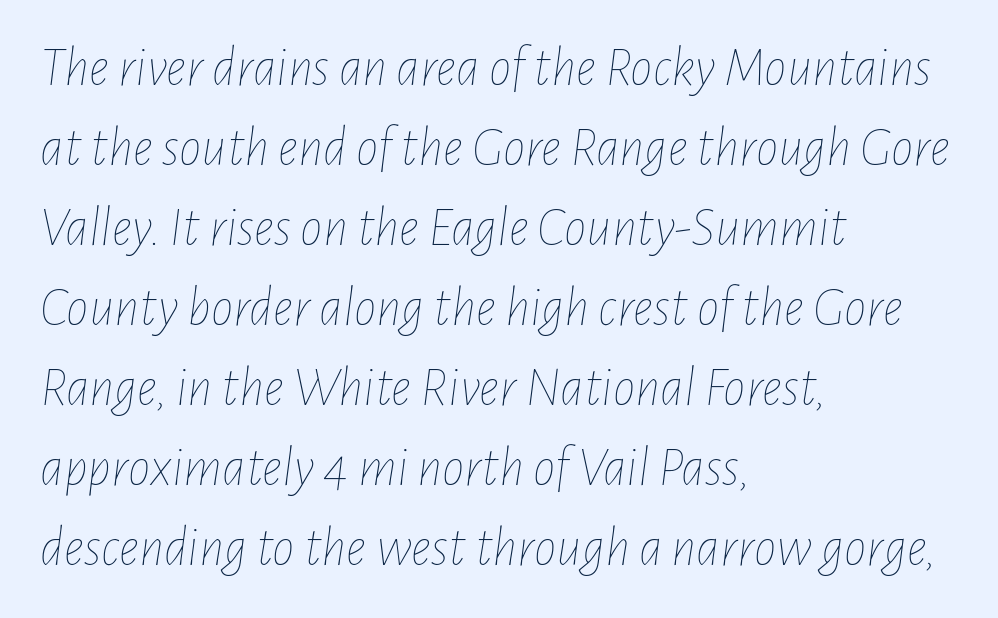
The image shows 56 px thin, condensed type, italic (leaning right); set left-aligned, normal line spacing (1.43x), normal letter spacing, not underlined; low stroke contrast and a medium x-height.
